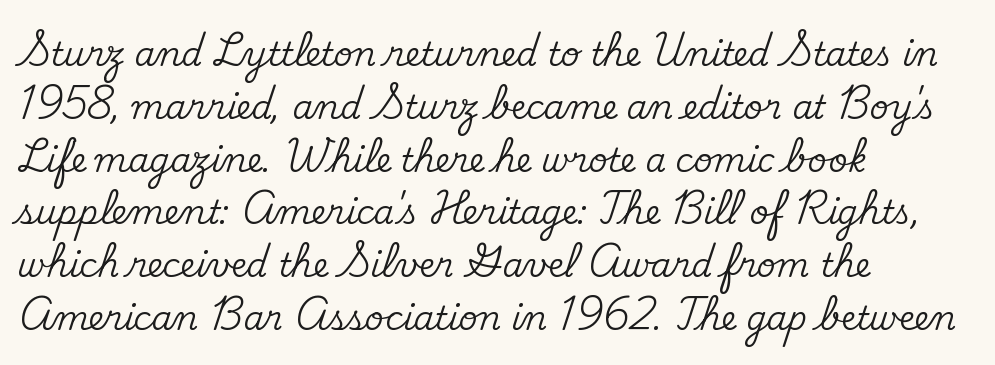
Q: Is the text italic (slanted)? A: Yes.
Q: Is the text underlined? A: No.
Q: How is the paragraph aligned? A: Left-aligned.
Q: Is the spacing between letters normal or unusually wide? A: Normal.
Q: Is the spacing between lines tight, normal or loose? A: Normal.
Q: Width (condensed, normal, or wide)? A: Normal.
Q: Stroke contrast? A: Medium.
Q: x-height? A: Small.
Q: Monospaced? A: No.
